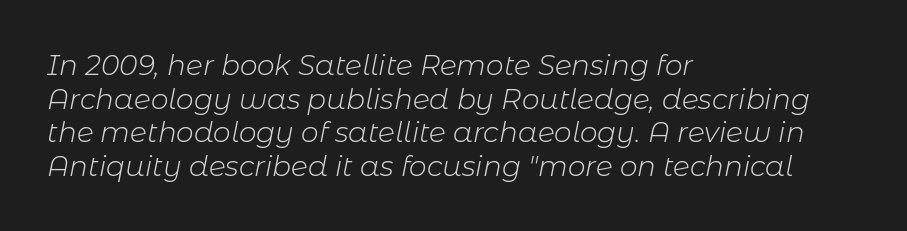
The image shows 28 px light type, italic (leaning right); set left-aligned, line spacing 1.2x, normal letter spacing, not underlined; low stroke contrast and a medium x-height.
